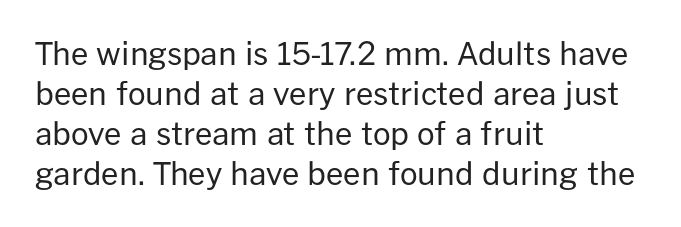
Q: Is the text bold? A: No.
Q: Is the text italic (slanted)? A: No, it is upright.
Q: Is the typeface a serif or a sans-serif typeface? A: Sans-serif.
Q: Is the text underlined? A: No.
Q: How is the paragraph aligned? A: Left-aligned.
Q: Is the spacing between letters normal or unusually wide? A: Normal.
Q: Is the spacing between lines tight, normal or loose? A: Normal.
Q: Width (condensed, normal, or wide)? A: Normal.
Q: Stroke contrast? A: Low.
Q: x-height? A: Medium.
Q: Monospaced? A: No.
